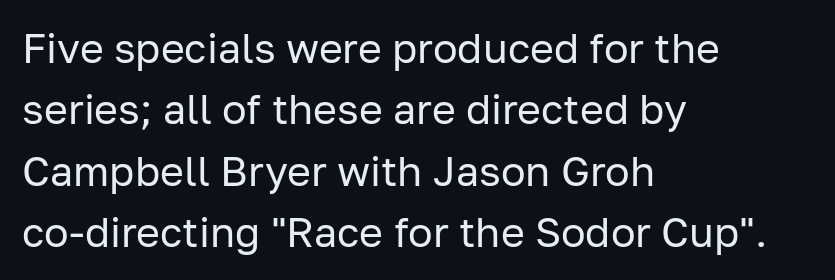
{"serif": "no", "italic": "no", "bold": "no", "weight": "regular", "width": "normal", "stroke_contrast": "low", "x_height": "medium", "monospaced": "no", "underline": "no", "align": "left", "line_spacing": "normal", "line_spacing_ratio": 1.5, "letter_spacing": "normal", "letter_spacing_em": 0.0, "glyph_px": 41}
